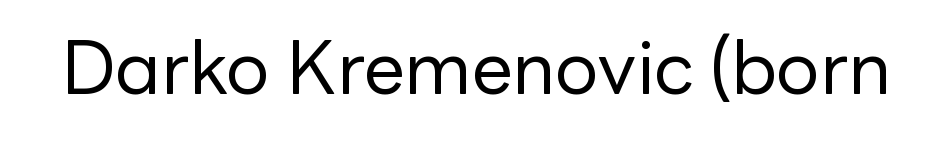
Notice how the stems are strictly vertical — no italics here. There is no visible air inserted between adjacent glyphs. Look at the bottom of the vertical strokes: they stop flat, with no serifs. The font is comparable to plain body text, perhaps lighter. Anything drawn beneath the words? Only blank space.
